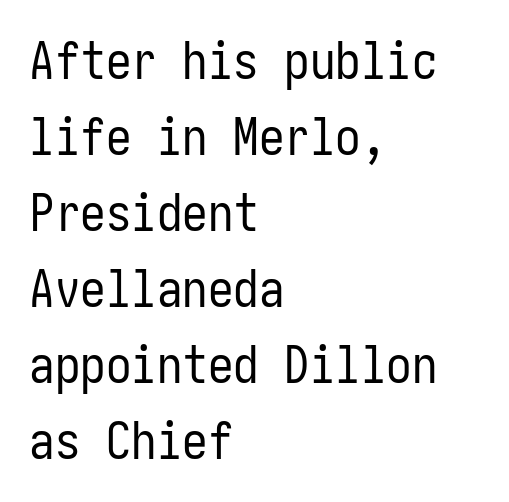
The image shows 51 px regular-weight, condensed sans-serif type, upright; set left-aligned, normal line spacing (1.49x), normal letter spacing, not underlined; low stroke contrast and a medium x-height.
